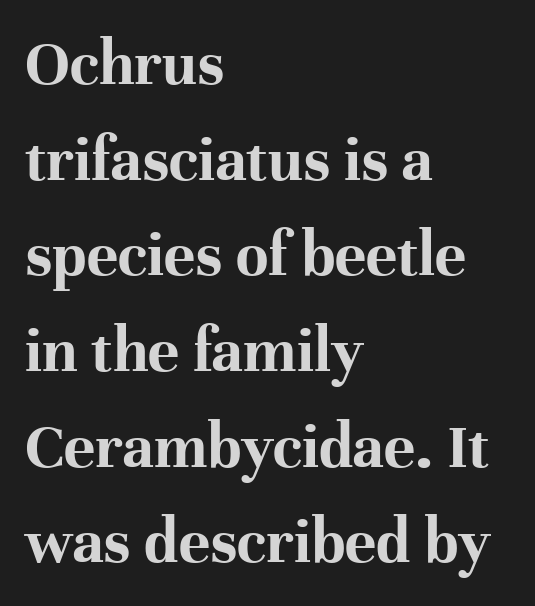
{"serif": "yes", "italic": "no", "bold": "yes", "weight": "bold", "width": "normal", "stroke_contrast": "high", "x_height": "medium", "monospaced": "no", "underline": "no", "align": "left", "line_spacing": "normal", "line_spacing_ratio": 1.45, "letter_spacing": "normal", "letter_spacing_em": 0.0, "glyph_px": 66}
